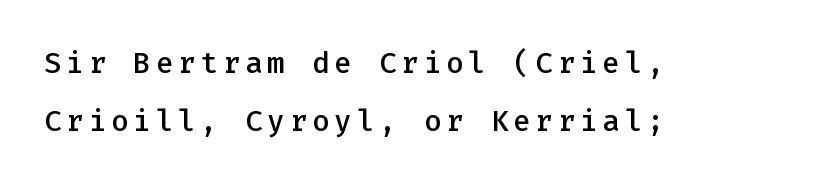
Q: Is the text bold? A: Semi-bold.
Q: Is the text italic (slanted)? A: No, it is upright.
Q: Is the typeface a serif or a sans-serif typeface? A: Sans-serif.
Q: Is the text underlined? A: No.
Q: How is the paragraph aligned? A: Left-aligned.
Q: Is the spacing between lines tight, normal or loose? A: Loose.
Q: Width (condensed, normal, or wide)? A: Normal.
Q: Stroke contrast? A: Low.
Q: x-height? A: Medium.
Q: Monospaced? A: Yes.
